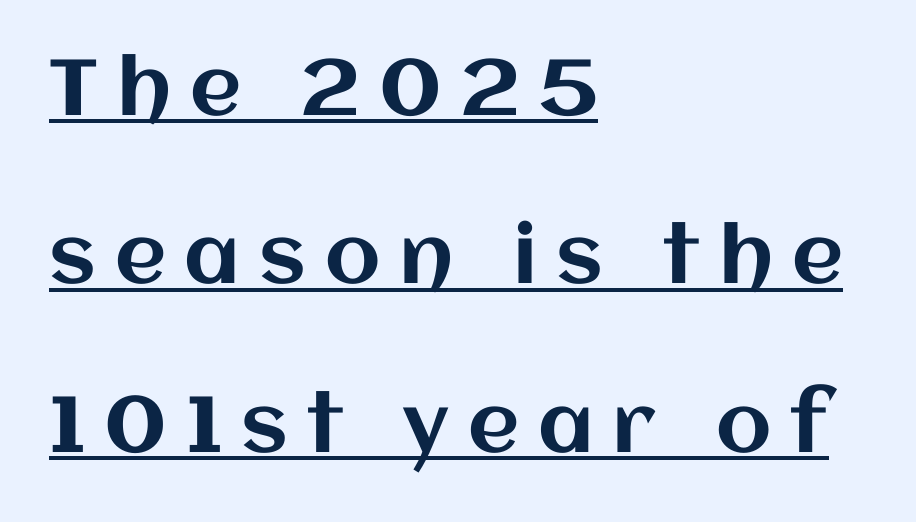
The image shows 79 px text type, upright; set left-aligned, loose line spacing (2.13x), unusually wide letter spacing (+0.24 em), underlined; medium stroke contrast and a large x-height.
